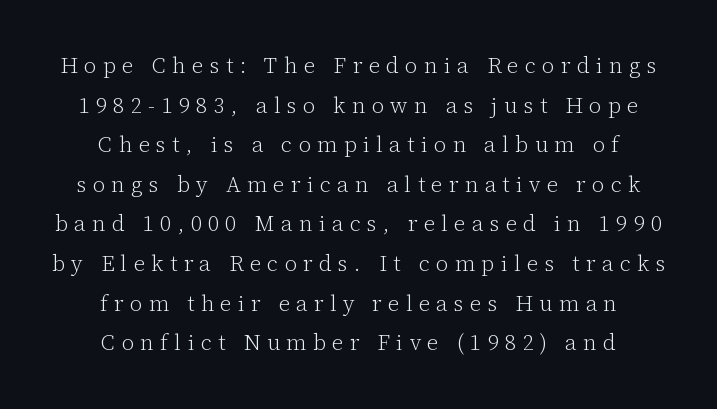
Q: Is the text bold? A: No.
Q: Is the text italic (slanted)? A: No, it is upright.
Q: Is the text underlined? A: No.
Q: How is the paragraph aligned? A: Centered.
Q: Is the spacing between letters normal or unusually wide? A: Unusually wide.
